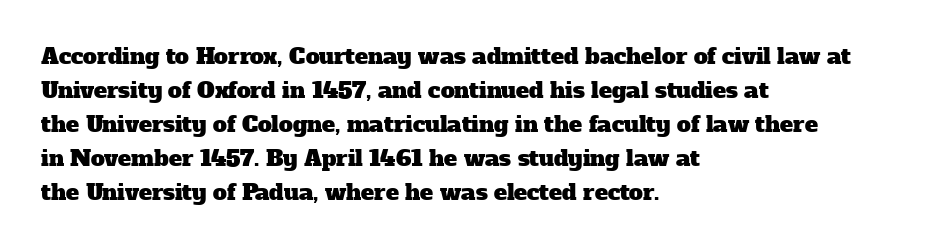
The image shows 22 px text type; set left-aligned, normal line spacing (1.54x), normal letter spacing, not underlined.
